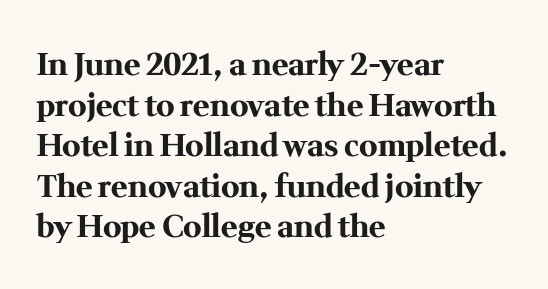
The image shows 31 px bold serif type, upright; set left-aligned, normal line spacing (1.31x), normal letter spacing, not underlined; medium stroke contrast and a medium x-height.
